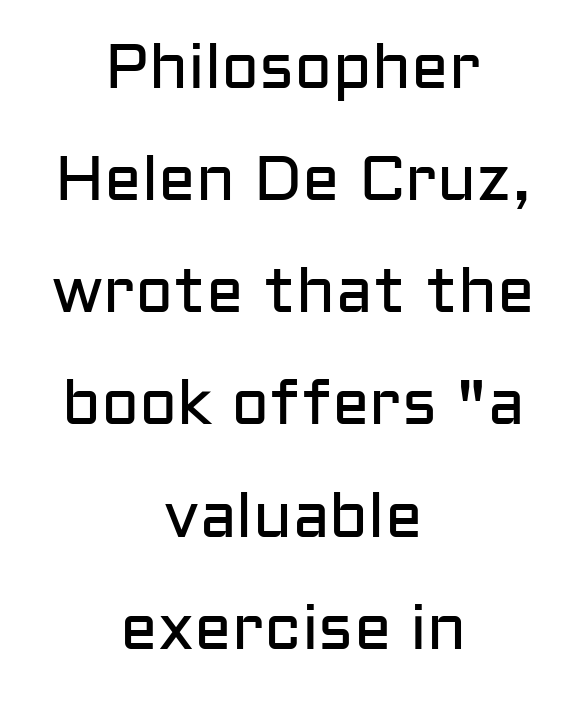
Plain, unruled lines of type. Vertical strokes here are truly vertical. In terms of letterspacing, this is plain default setting. Is this a fixed-width face? No — the glyphs have proportional, varying widths.
